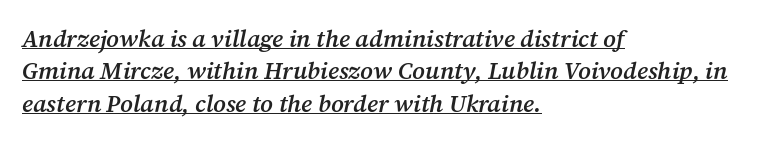
Does the copy run flush right? No — it runs flush left. Check the space under the baseline: a stroke is drawn there. As a designer I'd log this as weight 600, semibold. Line spacing here is normal.
